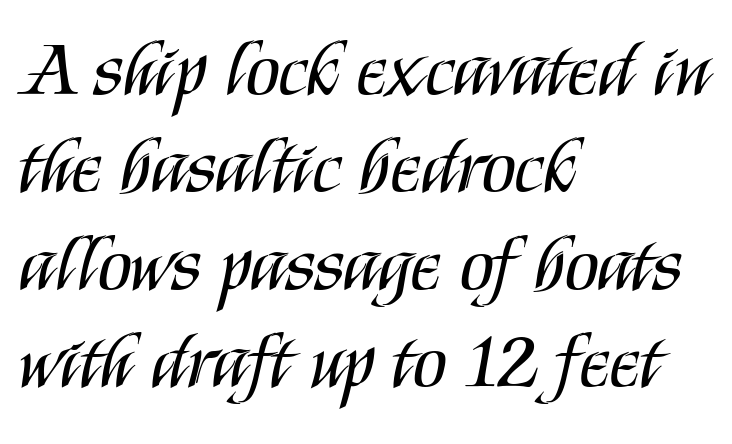
This sample has the flowing, uneven cadence of proportional lettering. The ragged edge is on the right, which tells us the setting is flush left. Lines of text with bare space underneath. The font family rendered here belongs to the sans-serif group.
